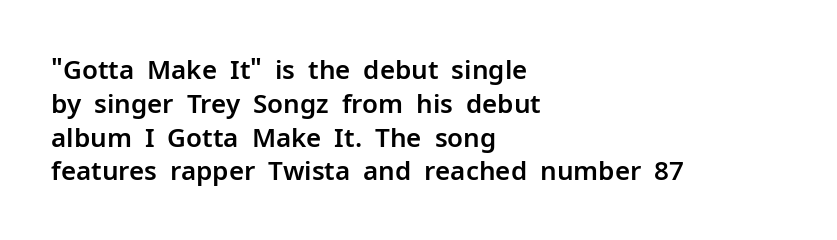
The image shows 26 px text type, upright; set left-aligned, normal line spacing (1.3x), normal letter spacing, not underlined.
